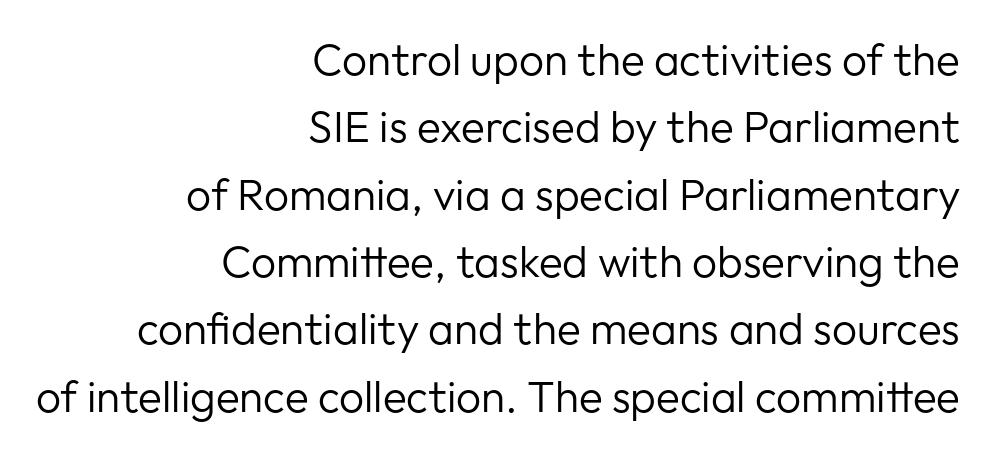
The image shows 44 px regular-weight sans-serif type, upright; set right-aligned, normal line spacing (1.53x), normal letter spacing, not underlined; low stroke contrast and a medium x-height.
